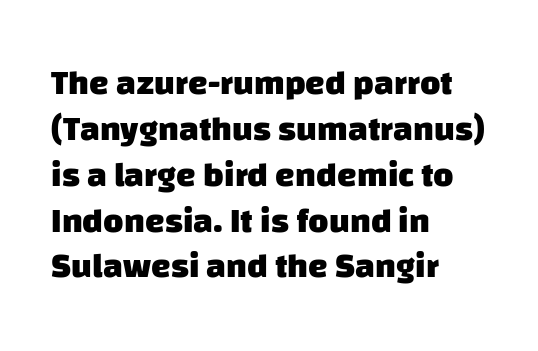
The ragged edge is on the right, which tells us the setting is flush left. Words float on clear page, feet unadorned. The space between consecutive lines is moderate. The glyphs in this specimen are sans serif.
